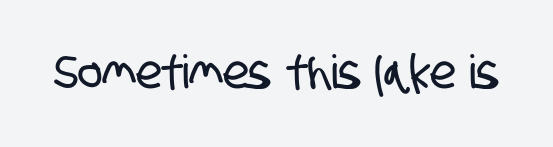
{"serif": "no", "width": "condensed", "stroke_contrast": "low", "x_height": "large", "monospaced": "no", "underline": "no", "letter_spacing": "normal", "letter_spacing_em": 0.0, "glyph_px": 46}
